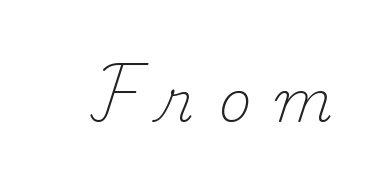
{"serif": "yes", "bold": "no", "weight": "light", "width": "normal", "stroke_contrast": "medium", "x_height": "small", "monospaced": "no", "underline": "no", "letter_spacing": "wide", "letter_spacing_em": 0.43, "glyph_px": 57}
